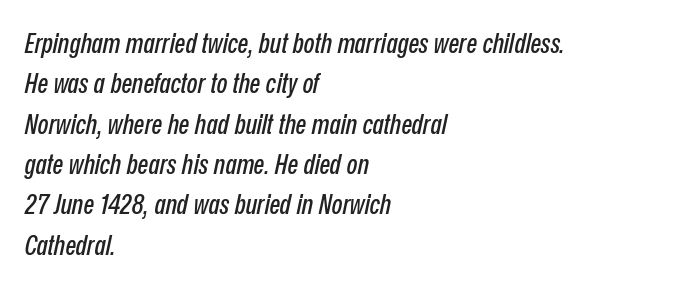
The horizontal fit of the characters is conventional and even. Character widths vary here, with narrow letters taking less room than wide ones. Observe the lean: these are italic letterforms. This block has exactly the height ordinary leading produces.
